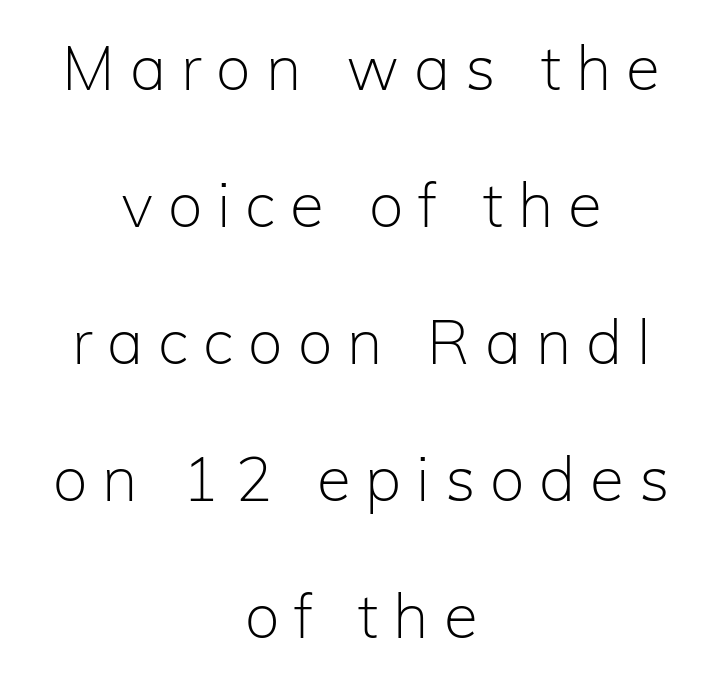
The image shows 62 px light sans-serif type, upright; set centered, loose line spacing (2.21x), unusually wide letter spacing (+0.24 em), not underlined; low stroke contrast and a medium x-height.
